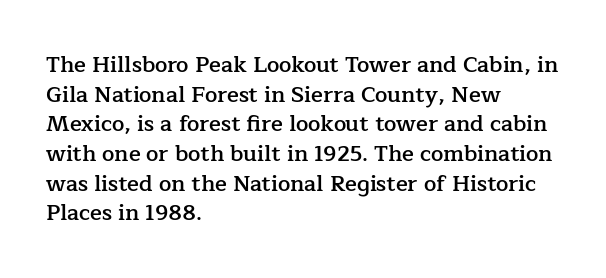
The image shows 22 px text type, upright; set left-aligned, normal line spacing (1.35x), normal letter spacing, not underlined.
